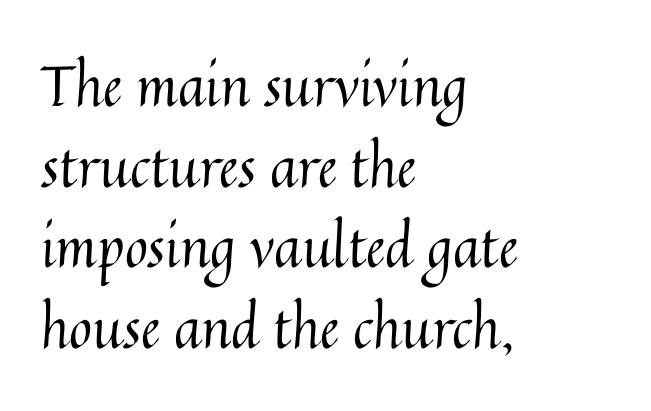
The image shows 56 px regular-weight type; set left-aligned, normal line spacing (1.44x), normal letter spacing, not underlined; medium stroke contrast and a medium x-height.
